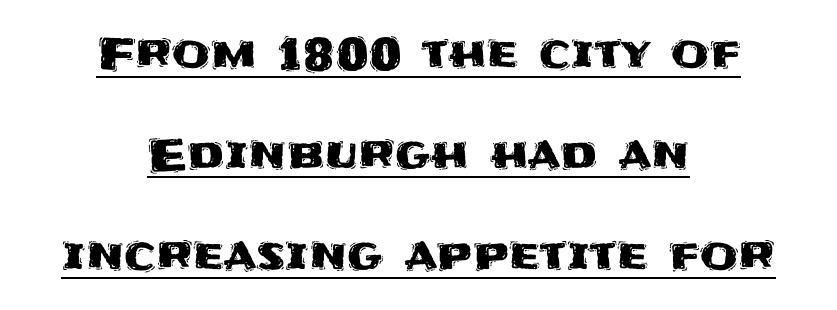
Looks like regular typesetting: each glyph gets only the width it needs. Nothing unusual about the tracking: characters are spaced as the font intends. Quick note: interline space is abundant. Letterform terminals end flat and unadorned throughout the passage.
